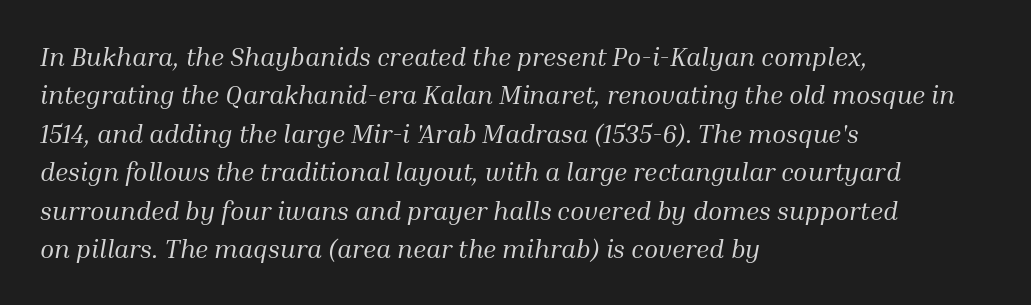
The baseline area is clear. The letters look calm and open, with moderate or lighter stems. These lines stack with their left ends in a neat column. Italic: yes, the glyphs are oblique. In terms of leading, this rendering sits right in the middle. The letterforms sit shoulder to shoulder at normal distance.
